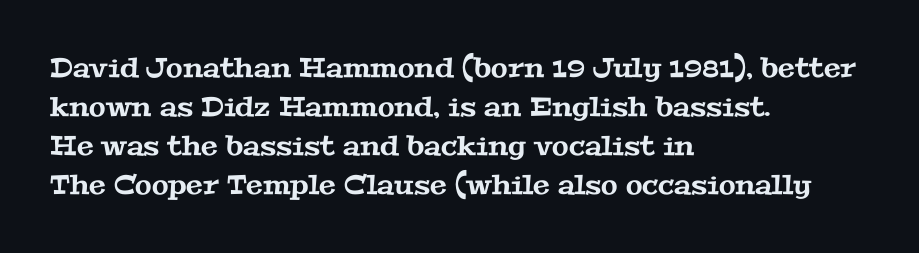
{"underline": "no", "align": "left", "line_spacing": "normal", "line_spacing_ratio": 1.44, "letter_spacing": "normal", "letter_spacing_em": 0.0, "glyph_px": 27}
